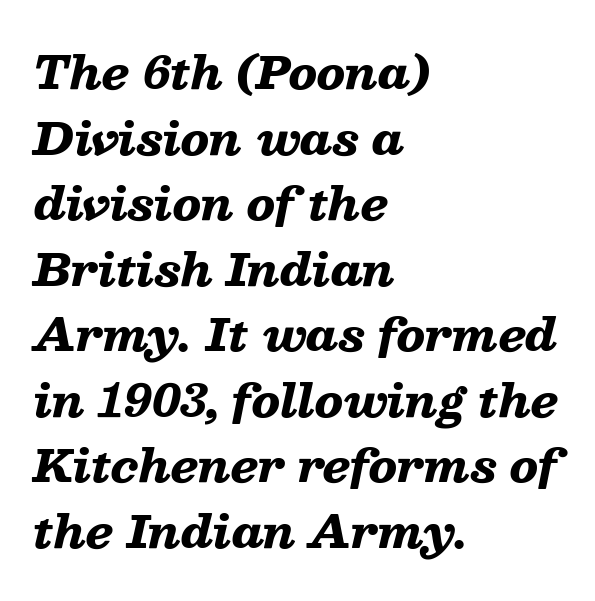
In CSS terms this would be text-align: left. In terms of leading, this rendering sits right in the middle. This sample uses an oblique cut, with every glyph tilted off the vertical. You could not count columns in this text — the font is proportionally spaced. The baseline area is clear. I'd describe the lettering as bold — thick and assertive.
